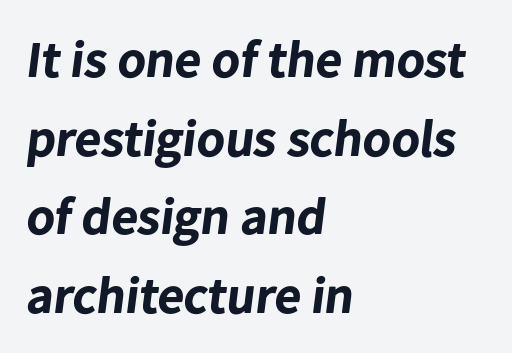
The image shows 52 px bold sans-serif type; set left-aligned, normal line spacing (1.51x), normal letter spacing, not underlined; low stroke contrast and a medium x-height.
